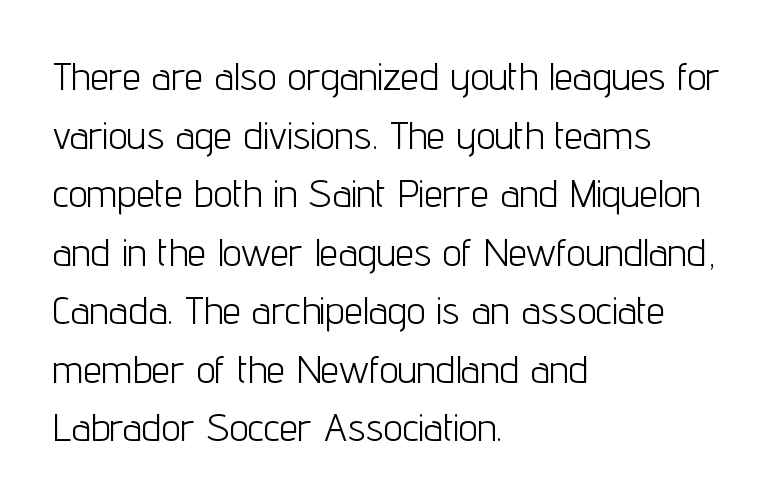
Q: Is the text bold? A: No.
Q: Is the text italic (slanted)? A: No, it is upright.
Q: Is the typeface a serif or a sans-serif typeface? A: Sans-serif.
Q: Is the text underlined? A: No.
Q: How is the paragraph aligned? A: Left-aligned.
Q: Is the spacing between letters normal or unusually wide? A: Normal.
Q: Is the spacing between lines tight, normal or loose? A: Normal.
Q: Width (condensed, normal, or wide)? A: Condensed.
Q: Stroke contrast? A: Low.
Q: x-height? A: Medium.
Q: Monospaced? A: No.
